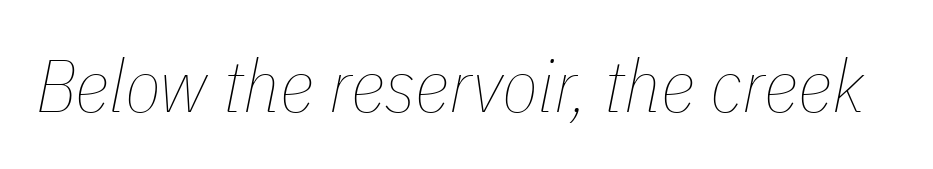
Q: Is the text bold? A: No.
Q: Is the text italic (slanted)? A: Yes, it leans right by about 11 degrees.
Q: Is the text underlined? A: No.
Q: Is the spacing between letters normal or unusually wide? A: Normal.
Q: Width (condensed, normal, or wide)? A: Condensed.
Q: Stroke contrast? A: Low.
Q: x-height? A: Medium.
Q: Monospaced? A: No.
